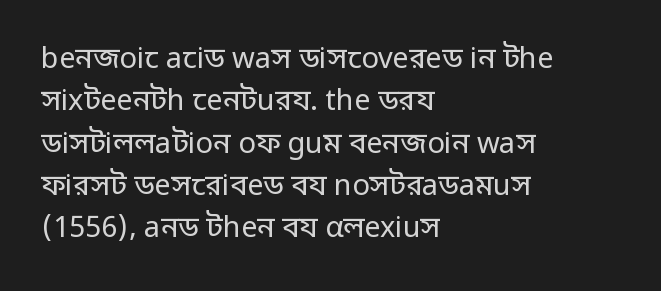
Quick note: not italic, upright. Nobody touched the tracking dial on this one. Teacher's note: observe the even left margin — that is flush-left alignment. No heavy texture on the line: the type isn't bold. Serifs: no, the terminals of the letterforms are clean. Each letter keeps its own natural width here, so spacing adapts to shape.
